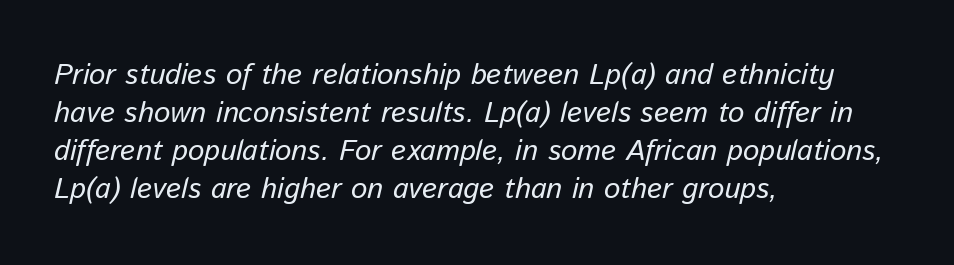
Q: Is the text italic (slanted)? A: Yes, it leans right by about 13 degrees.
Q: Is the text underlined? A: No.
Q: How is the paragraph aligned? A: Left-aligned.
Q: Is the spacing between letters normal or unusually wide? A: Normal.
Q: Is the spacing between lines tight, normal or loose? A: Normal.
Q: Width (condensed, normal, or wide)? A: Normal.
Q: Stroke contrast? A: Low.
Q: x-height? A: Medium.
Q: Monospaced? A: No.
